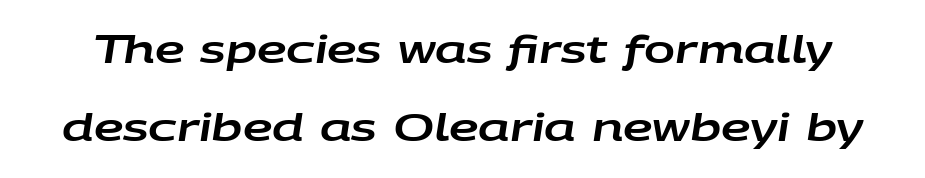
The text carries the slant typical of an italic or oblique font. Leading is clearly above the norm, producing a sparse column. Spacing verdict: proportional, widths tailored to each character. Any mark beneath the type? The region is blank.
